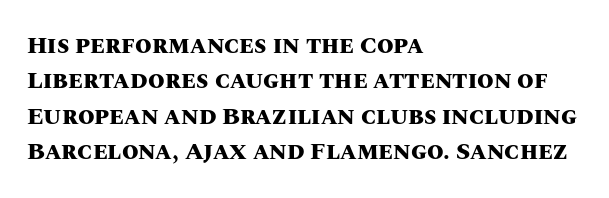
{"italic": "no", "bold": "yes", "underline": "no", "align": "left", "line_spacing": "normal", "line_spacing_ratio": 1.47, "letter_spacing": "normal", "letter_spacing_em": 0.0, "glyph_px": 24}
